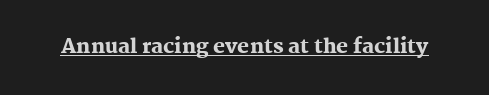
{"italic": "no", "bold": "yes", "underline": "yes", "letter_spacing": "normal", "letter_spacing_em": 0.0, "glyph_px": 20}
